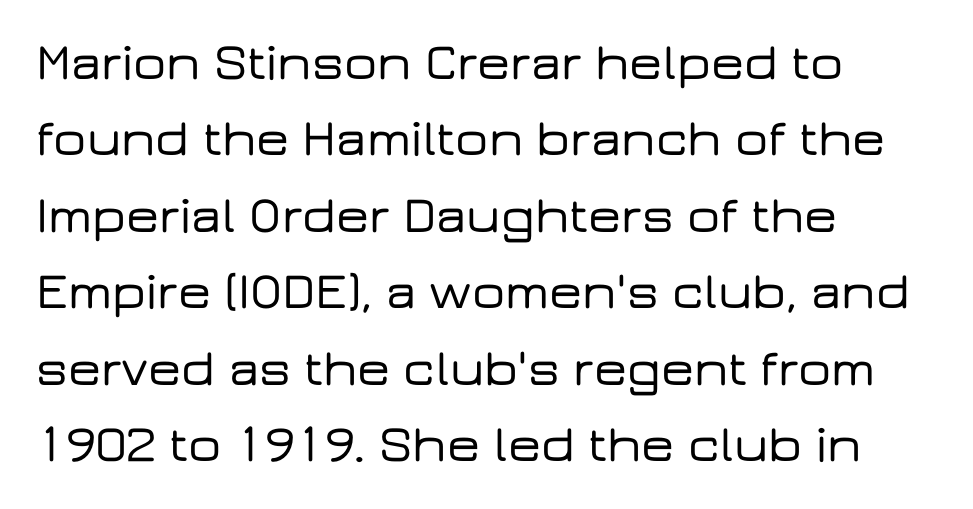
Q: Is the text italic (slanted)? A: No, it is upright.
Q: Is the typeface a serif or a sans-serif typeface? A: Sans-serif.
Q: Is the text underlined? A: No.
Q: How is the paragraph aligned? A: Left-aligned.
Q: Is the spacing between letters normal or unusually wide? A: Normal.
Q: Is the spacing between lines tight, normal or loose? A: Normal.
Q: Width (condensed, normal, or wide)? A: Wide.
Q: Stroke contrast? A: Low.
Q: x-height? A: Medium.
Q: Monospaced? A: No.
